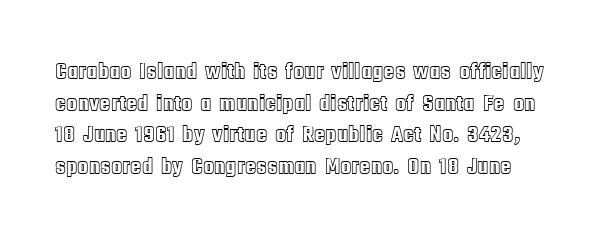
{"italic": "no", "underline": "no", "line_spacing": "normal", "line_spacing_ratio": 1.38, "letter_spacing": "normal", "letter_spacing_em": 0.0, "glyph_px": 23}
